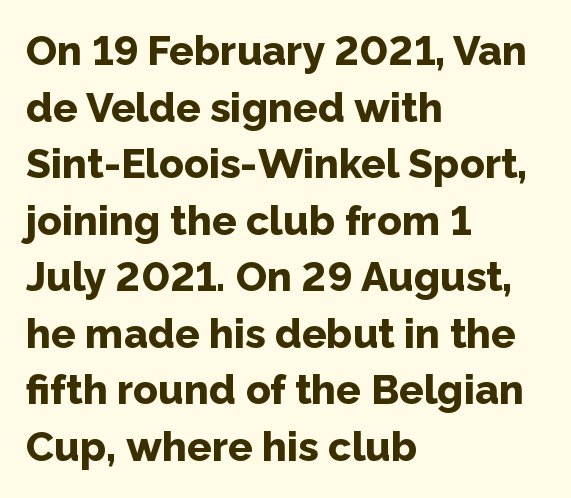
Spacing between characters is what you'd get straight out of the box. Glance below the letters and you will spot only blank space. This sample uses an upright cut, with every glyph sitting square on the baseline. The glyphs have the mass of a bold cut.
